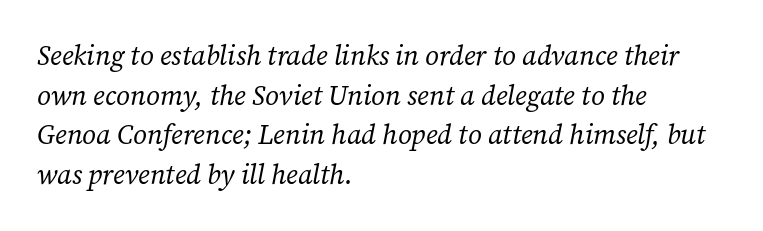
The image shows 27 px text type, italic (leaning right); set left-aligned, normal line spacing (1.47x), normal letter spacing, not underlined.
